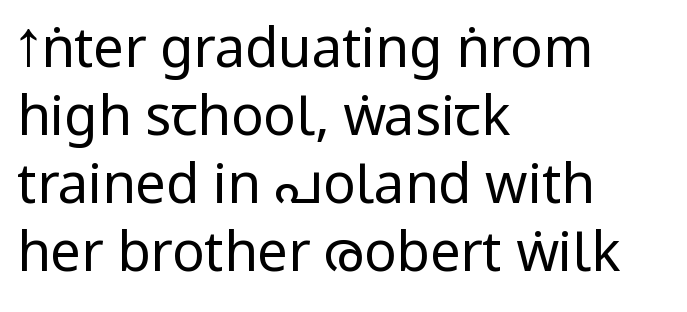
Q: Is the text bold? A: No.
Q: Is the text italic (slanted)? A: No, it is upright.
Q: Is the typeface a serif or a sans-serif typeface? A: Sans-serif.
Q: Is the text underlined? A: No.
Q: How is the paragraph aligned? A: Left-aligned.
Q: Is the spacing between letters normal or unusually wide? A: Normal.
Q: Is the spacing between lines tight, normal or loose? A: Normal.
Q: Width (condensed, normal, or wide)? A: Condensed.
Q: Stroke contrast? A: Low.
Q: x-height? A: Large.
Q: Monospaced? A: No.
